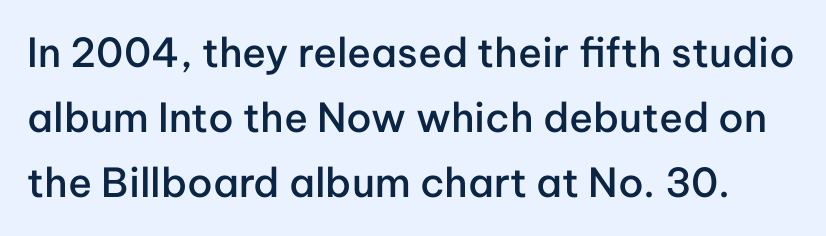
The image shows 40 px semibold sans-serif type, upright; set normal line spacing (1.63x), normal letter spacing, not underlined; low stroke contrast and a medium x-height.
